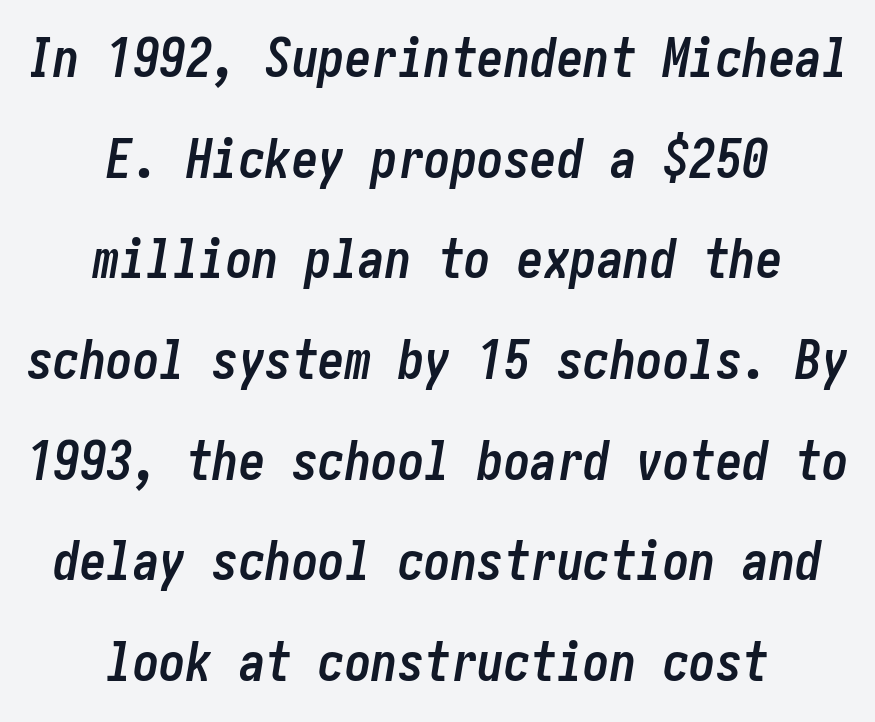
If you measured baseline to baseline, you'd find a long distance. The typography opts for an oblique posture over an upright one. The area under the type is left untouched. In terms of letterspacing, this is plain default setting. Horizontal alignment here is central, giving a formal, balanced look.
